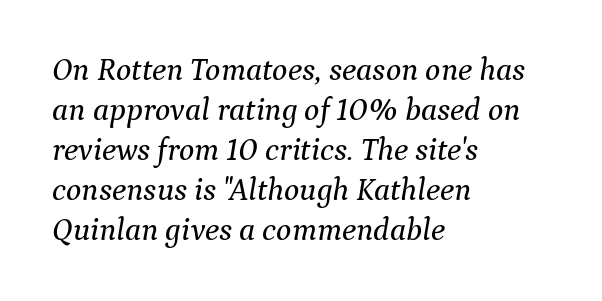
{"serif": "yes", "italic": "yes", "lean": "right", "slant_degrees": 9, "width": "normal", "stroke_contrast": "medium", "x_height": "medium", "monospaced": "no", "underline": "no", "align": "left", "line_spacing": "normal", "line_spacing_ratio": 1.25, "letter_spacing": "normal", "letter_spacing_em": 0.0, "glyph_px": 32}
